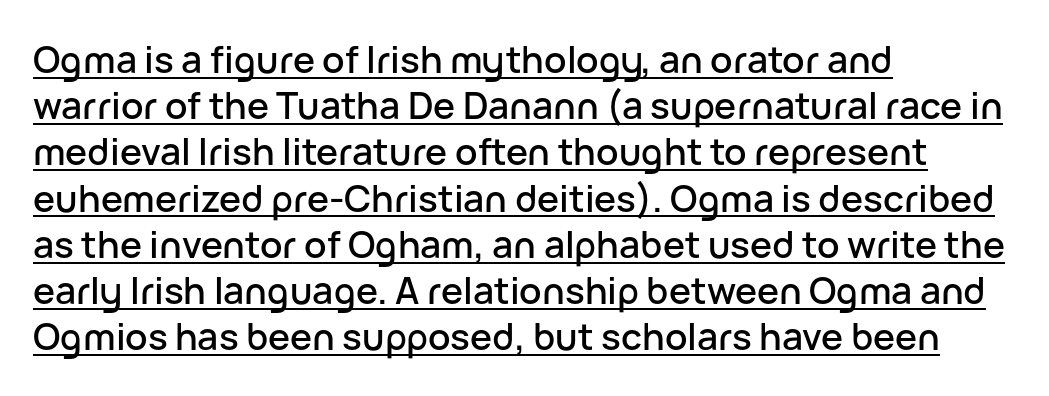
{"serif": "no", "italic": "no", "width": "normal", "stroke_contrast": "low", "x_height": "medium", "monospaced": "no", "underline": "yes", "align": "left", "line_spacing": "normal", "line_spacing_ratio": 1.25, "letter_spacing": "normal", "letter_spacing_em": 0.0, "glyph_px": 37}
